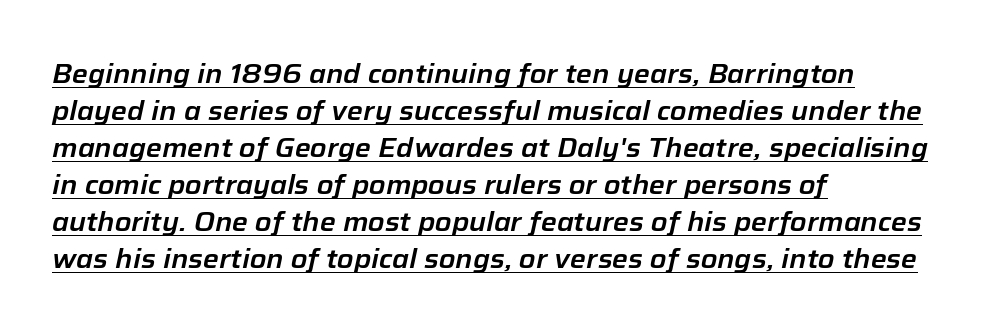
The image shows 27 px text type, italic (leaning right); set left-aligned, normal line spacing (1.37x), normal letter spacing, underlined.
